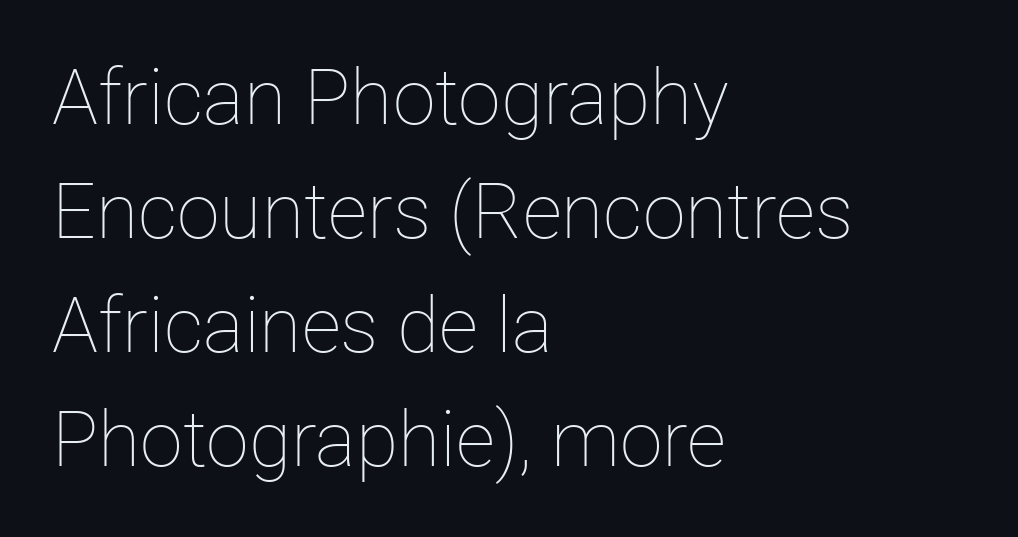
A roman cut, with each character standing at attention. No extra ink here — the face is not bold. Does extra space separate the letters? No, they use regular spacing. The passage shown is typed in a proportional face where columns would drift. Line starts are locked; line ends wander. Quick note: interline space is typical.
